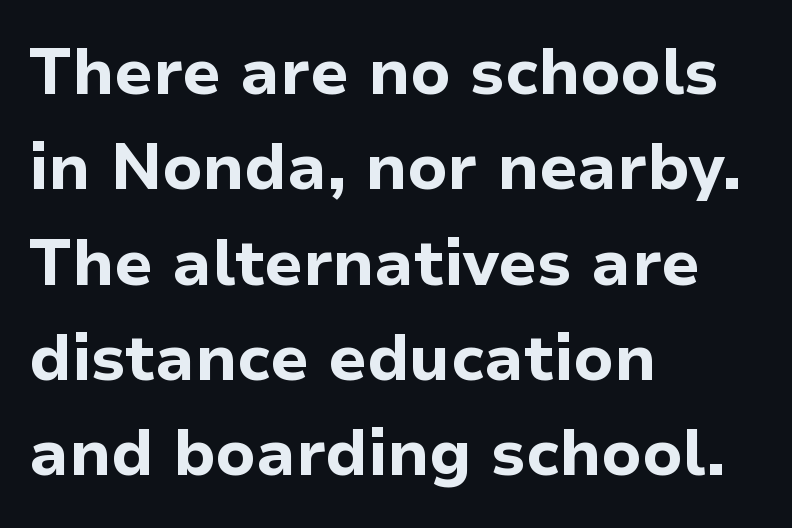
Its strokes are broad and dark, the hallmark of bold type. Look at the bottom of the vertical strokes: they stop flat, with no serifs. The passage shown has conventional tracking throughout. Character widths vary here, with narrow letters taking less room than wide ones. Descender tails drop into unmarked territory. No italicization has been applied; the sample stays upright.
